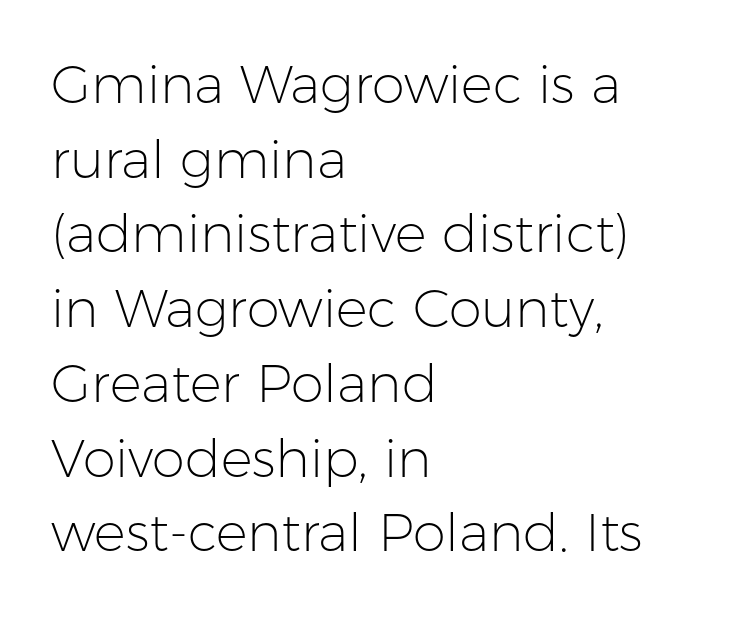
Q: Is the text bold? A: No.
Q: Is the text italic (slanted)? A: No, it is upright.
Q: Is the typeface a serif or a sans-serif typeface? A: Sans-serif.
Q: Is the text underlined? A: No.
Q: How is the paragraph aligned? A: Left-aligned.
Q: Is the spacing between letters normal or unusually wide? A: Normal.
Q: Is the spacing between lines tight, normal or loose? A: Normal.
Q: Width (condensed, normal, or wide)? A: Normal.
Q: Stroke contrast? A: Low.
Q: x-height? A: Medium.
Q: Monospaced? A: No.
